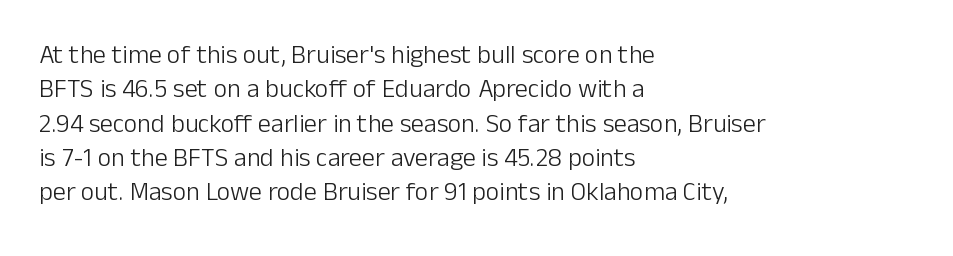
The image shows 26 px text type, upright; set left-aligned, normal line spacing (1.32x), normal letter spacing, not underlined.
